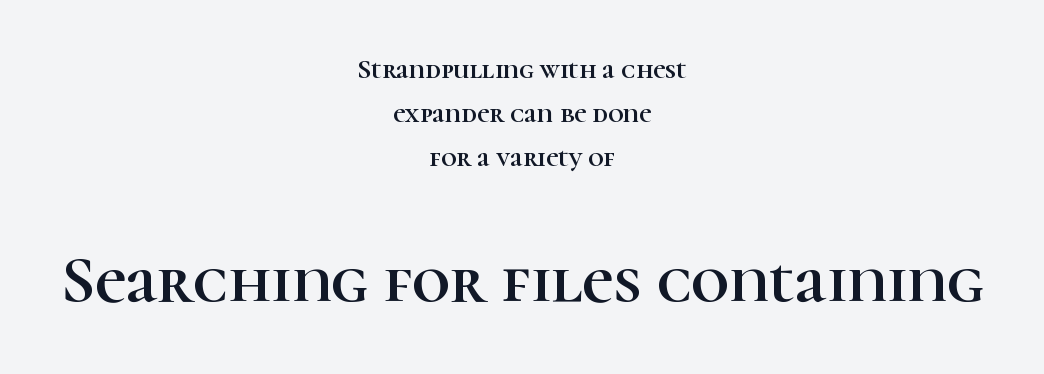
In terms of leading, this rendering sits right in the middle. Each word holds together tightly as a unit, with standard inter-letter gaps. One-word summary of the alignment: center. The passage shown is not underscored anywhere. Tall strokes in this sample are plumb rather than angled. In this sample the second text group is rendered at the bigger scale.
